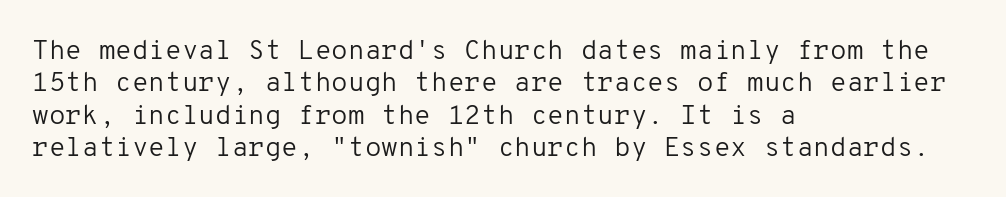
Q: Is the text bold? A: No.
Q: Is the text italic (slanted)? A: No, it is upright.
Q: Is the text underlined? A: No.
Q: How is the paragraph aligned? A: Left-aligned.
Q: Is the spacing between letters normal or unusually wide? A: Normal.
